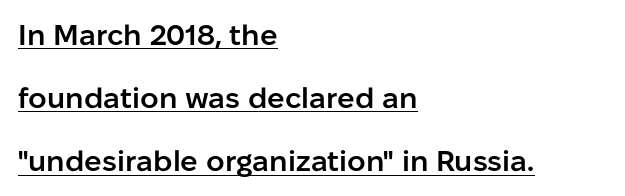
Q: Is the text bold? A: Semi-bold.
Q: Is the text italic (slanted)? A: No, it is upright.
Q: Is the typeface a serif or a sans-serif typeface? A: Sans-serif.
Q: Is the text underlined? A: Yes.
Q: How is the paragraph aligned? A: Left-aligned.
Q: Is the spacing between letters normal or unusually wide? A: Normal.
Q: Is the spacing between lines tight, normal or loose? A: Loose.
Q: Width (condensed, normal, or wide)? A: Normal.
Q: Stroke contrast? A: Low.
Q: x-height? A: Medium.
Q: Monospaced? A: No.
